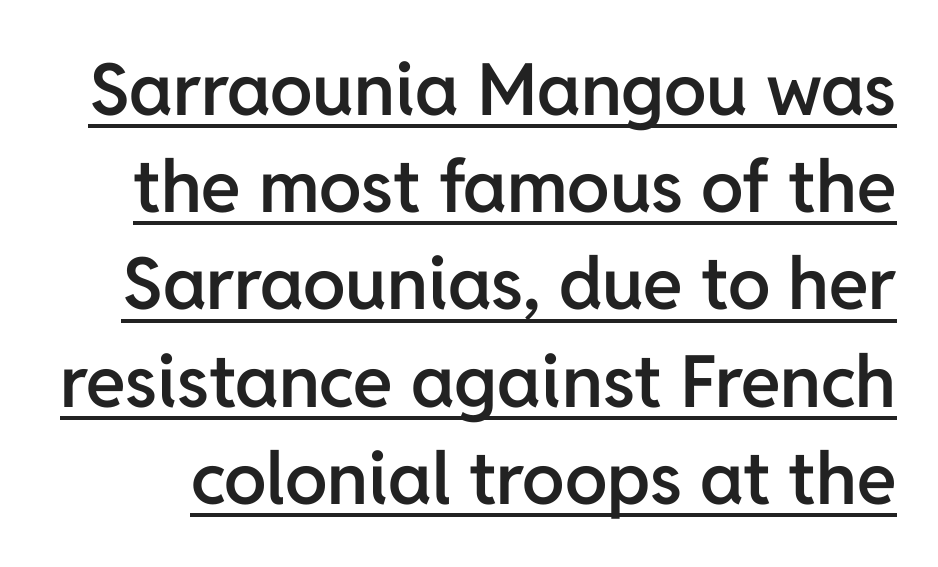
{"serif": "no", "italic": "no", "bold": "semi", "weight": "semibold", "width": "normal", "stroke_contrast": "low", "x_height": "medium", "monospaced": "no", "underline": "yes", "line_spacing": "normal", "line_spacing_ratio": 1.35, "letter_spacing": "normal", "letter_spacing_em": 0.0, "glyph_px": 72}
